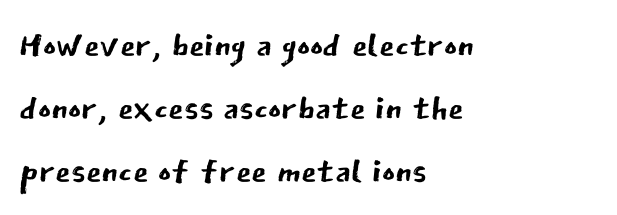
{"serif": "no", "italic": "no", "bold": "no", "weight": "regular", "width": "normal", "stroke_contrast": "low", "x_height": "medium", "monospaced": "no", "underline": "no", "align": "left", "line_spacing": "normal", "line_spacing_ratio": 1.26, "letter_spacing": "normal", "letter_spacing_em": 0.0, "glyph_px": 50}
